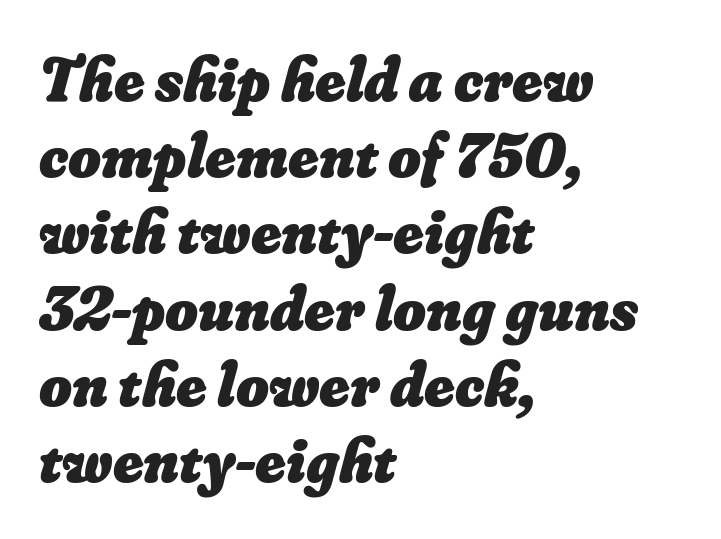
Bold? Absolutely — the strokes are thick and heavy. This sample has the flowing, uneven cadence of proportional lettering. The space directly below the letters is spotless. Layout note: lines flush left. Honestly, the letter spacing is just normal — you wouldn't notice it.
